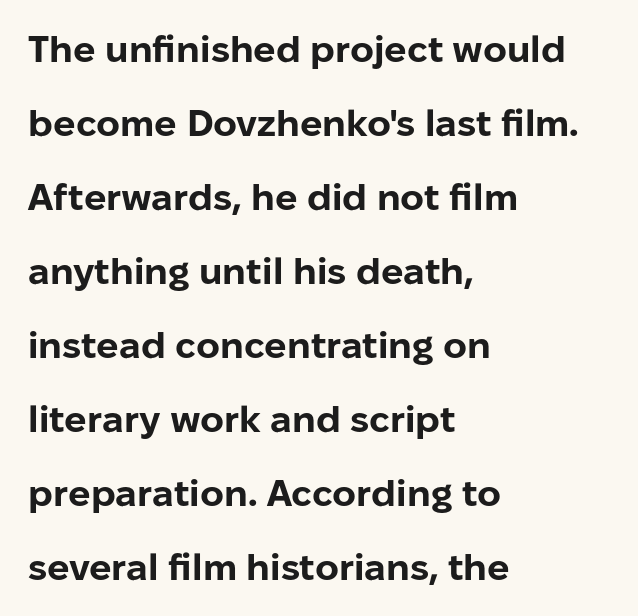
The lettering stays uniformly vertical, giving the passage a roman look. If you measured baseline to baseline, you'd find a long distance. The face used here is proportionally spaced, like ordinary book or web type. Is the block centered? No — it sits flush against the left margin.
